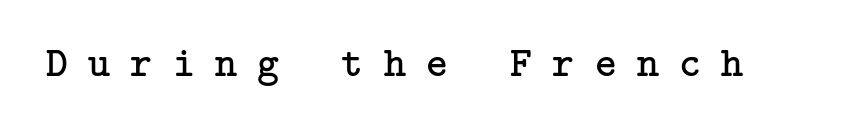
The type sits square on the baseline with zero lean. The letters are spread apart with noticeably loose tracking. Underline: absent. The text was rendered using a seriffed face with decorative stroke endings.
